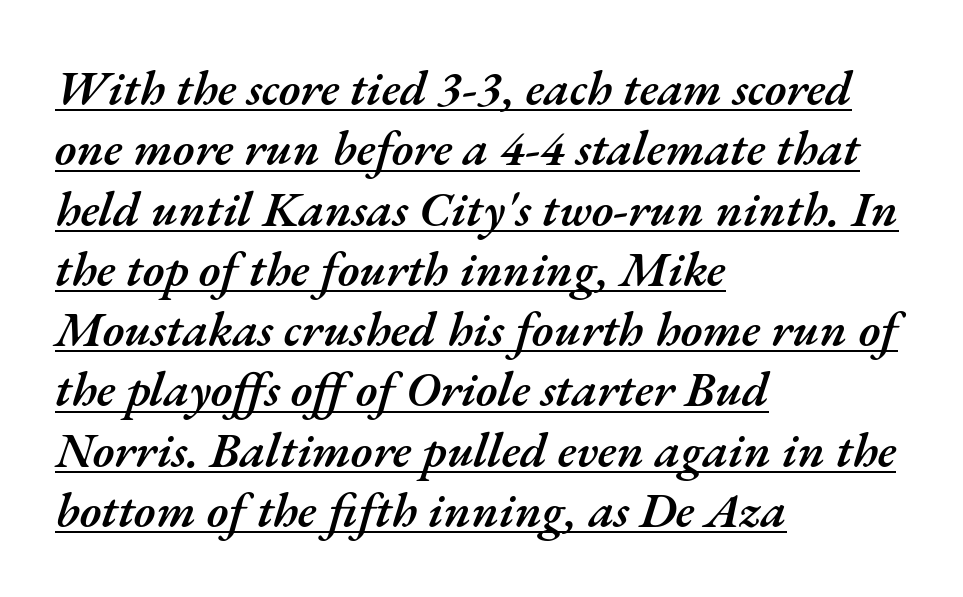
The image shows 49 px semibold type, italic (leaning right); set left-aligned, line spacing 1.23x, normal letter spacing, underlined; medium stroke contrast and a small x-height.
